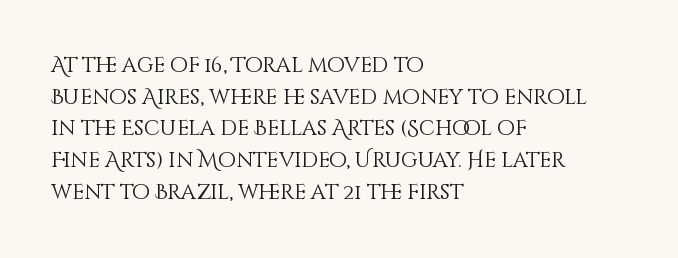
Q: Is the text bold? A: No.
Q: Is the text italic (slanted)? A: No, it is upright.
Q: Is the text underlined? A: No.
Q: How is the paragraph aligned? A: Left-aligned.
Q: Is the spacing between letters normal or unusually wide? A: Normal.
Q: Is the spacing between lines tight, normal or loose? A: Normal.
